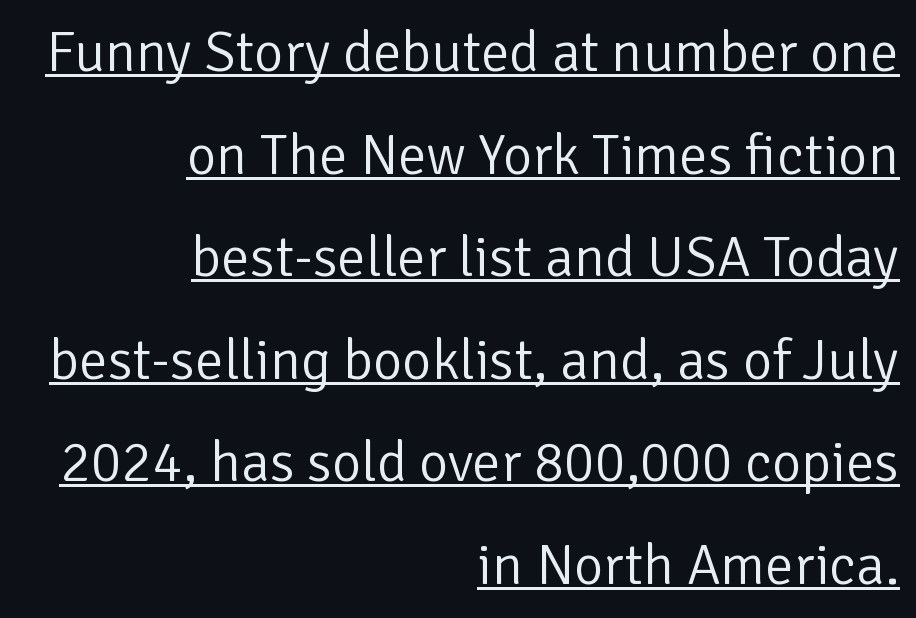
{"serif": "no", "italic": "no", "bold": "no", "weight": "light", "width": "normal", "stroke_contrast": "low", "x_height": "medium", "monospaced": "no", "underline": "yes", "align": "right", "line_spacing_ratio": 1.8, "letter_spacing": "normal", "letter_spacing_em": 0.0, "glyph_px": 57}
